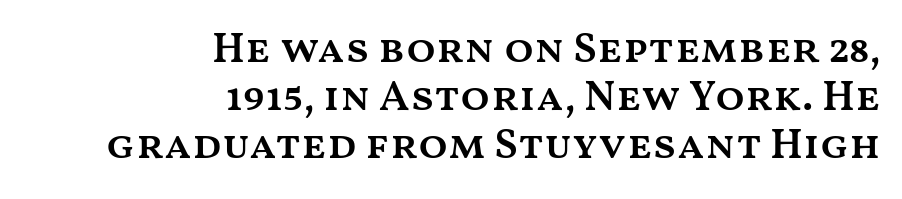
{"italic": "no", "bold": "semi", "weight": "semibold", "width": "wide", "stroke_contrast": "medium", "x_height": "medium", "monospaced": "no", "underline": "no", "align": "right", "line_spacing": "tight", "line_spacing_ratio": 1.12, "letter_spacing": "normal", "letter_spacing_em": 0.0, "glyph_px": 43}
